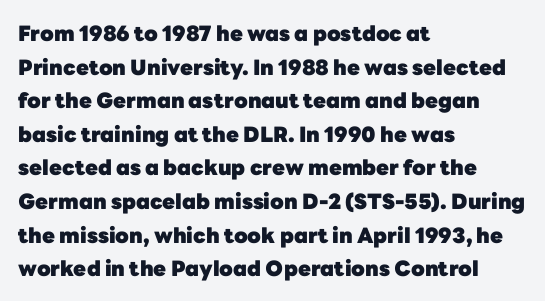
The image shows 21 px bold type, upright; set left-aligned, normal line spacing (1.6x), normal letter spacing, not underlined.
